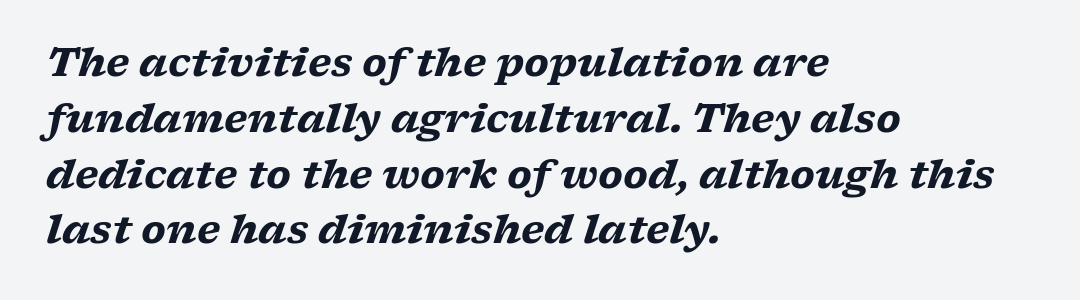
The image shows 39 px heavy, wide serif type, italic (leaning right); set left-aligned, normal line spacing (1.43x), normal letter spacing, not underlined; low stroke contrast and a medium x-height.
